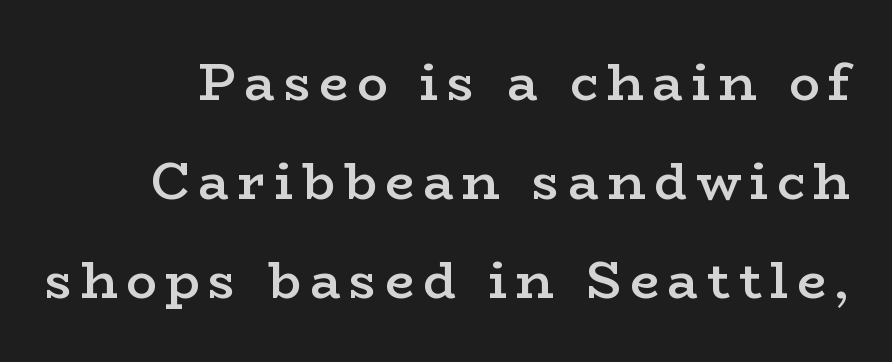
The image shows 51 px semibold, wide serif type, upright; set loose line spacing (1.94x), not underlined; low stroke contrast and a medium x-height.
